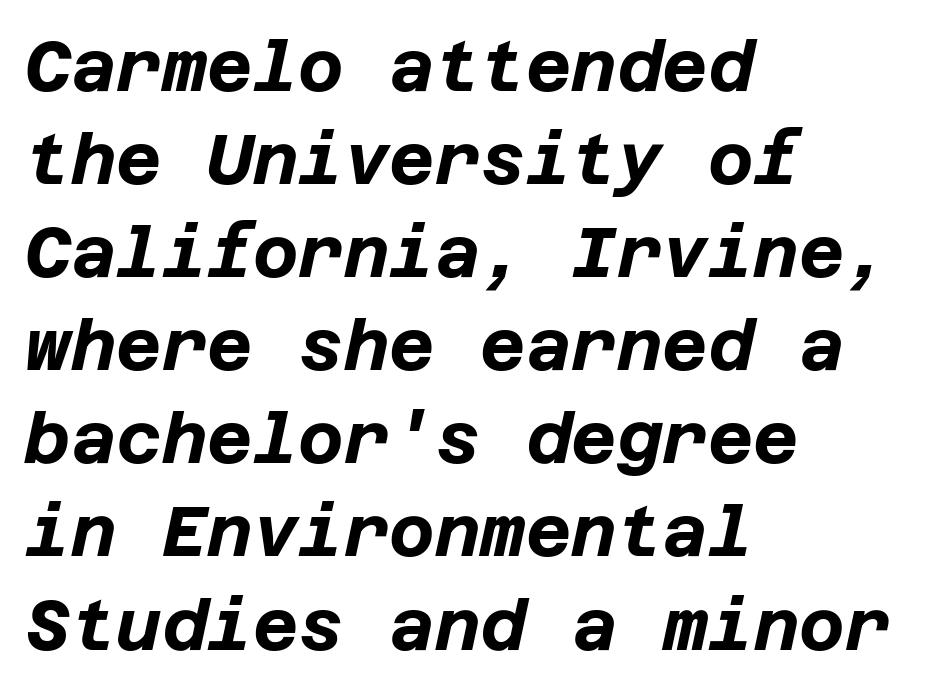
The image shows 70 px bold type, italic (leaning right); set left-aligned, normal line spacing (1.33x), normal letter spacing, not underlined; low stroke contrast and a large x-height.
